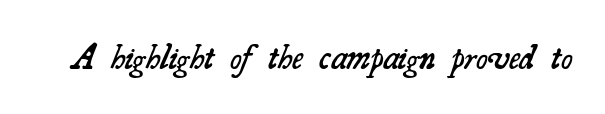
{"serif": "yes", "bold": "semi", "weight": "semibold", "width": "normal", "stroke_contrast": "medium", "x_height": "small", "monospaced": "no", "underline": "no", "letter_spacing": "normal", "letter_spacing_em": 0.0, "glyph_px": 35}
